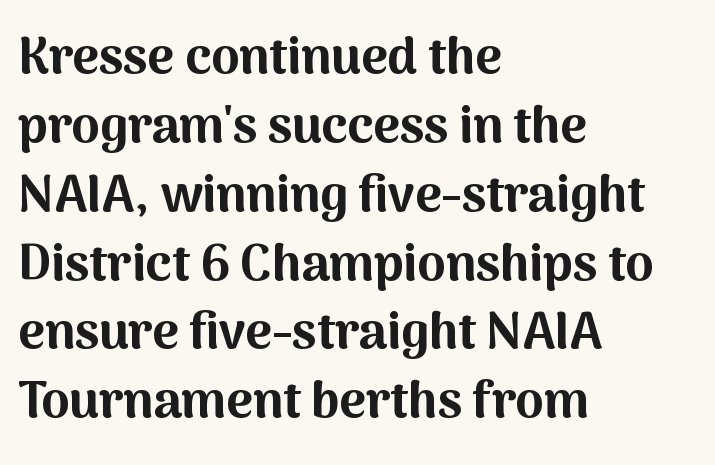
The image shows 51 px bold sans-serif type, upright; set left-aligned, normal line spacing (1.35x), normal letter spacing, not underlined; medium stroke contrast and a medium x-height.
